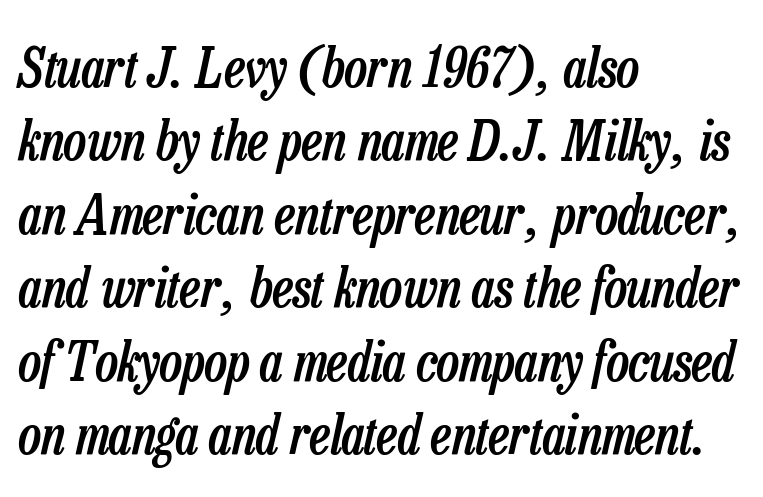
The image shows 54 px semibold, condensed type, italic (leaning right); set left-aligned, normal line spacing (1.36x), normal letter spacing, not underlined; low stroke contrast and a medium x-height.
